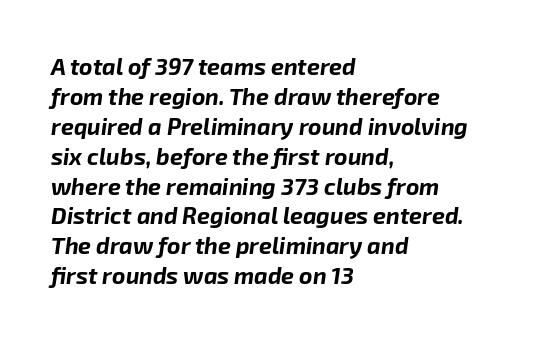
The image shows 23 px bold type, italic (leaning right); set left-aligned, normal line spacing (1.3x), normal letter spacing, not underlined.
